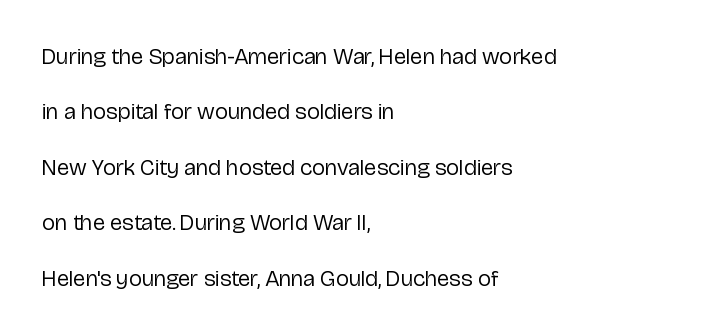
The area under the type is left untouched. This sample trades compactness for vertical openness between lines. You could call the tracking neutral — neither tight nor loose. You can tell it's not italic because the verticals are truly vertical.
